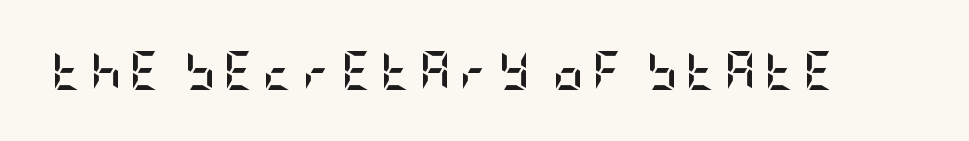
To sum up the face: it is a sans, with no serifs. Look at the stroke-to-counter ratio: heavy, a bold. Is there any slant? The stems are plumb. Has an underline been added? It has not.
